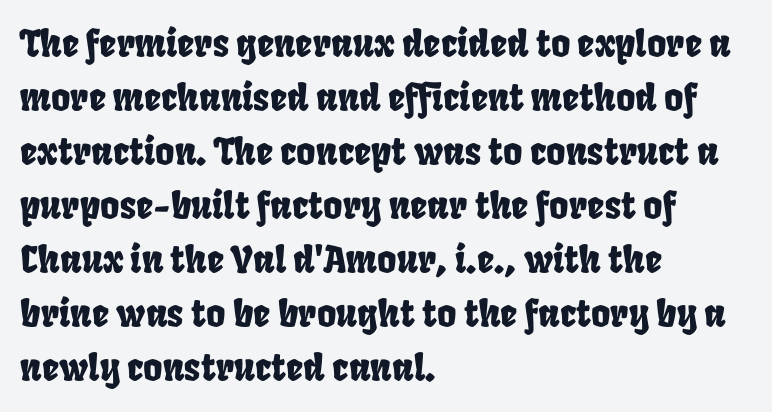
The image shows 37 px condensed type; set left-aligned, normal line spacing (1.46x), normal letter spacing, not underlined; low stroke contrast and a large x-height.
